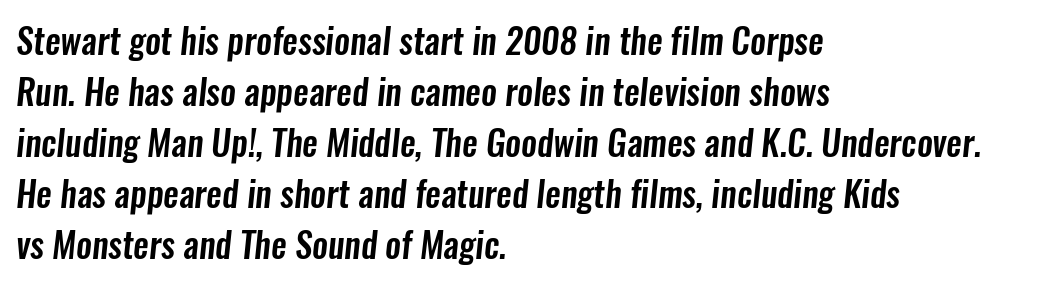
Q: Is the typeface a serif or a sans-serif typeface? A: Sans-serif.
Q: Is the text underlined? A: No.
Q: How is the paragraph aligned? A: Left-aligned.
Q: Is the spacing between letters normal or unusually wide? A: Normal.
Q: Is the spacing between lines tight, normal or loose? A: Normal.
Q: Width (condensed, normal, or wide)? A: Condensed.
Q: Stroke contrast? A: Low.
Q: x-height? A: Medium.
Q: Monospaced? A: No.
